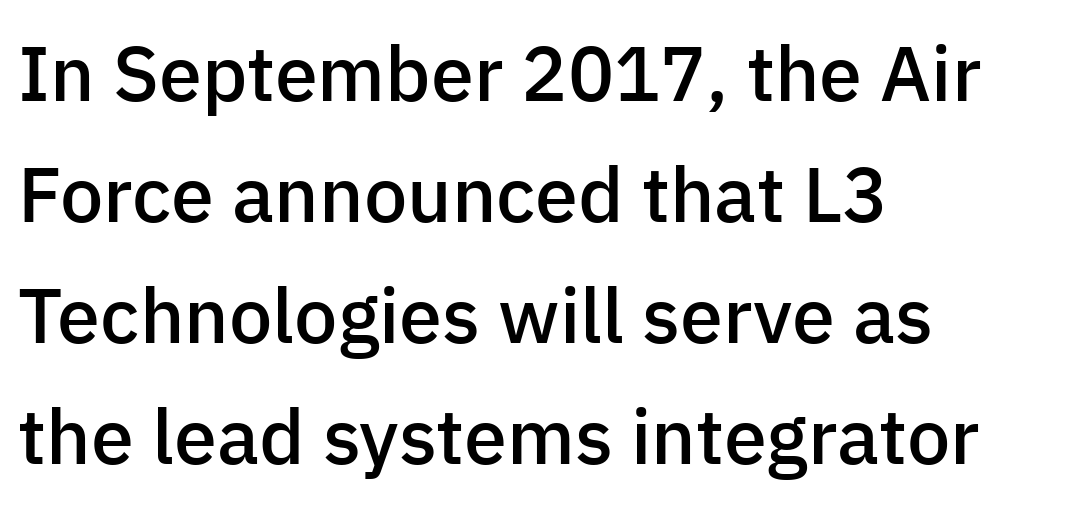
The foot of each line stays bare and open. Slightly chunky letters — semibold, I'd say, not full bold. Style check: upright. The letters advance in unequal steps, a hallmark of proportional type.
